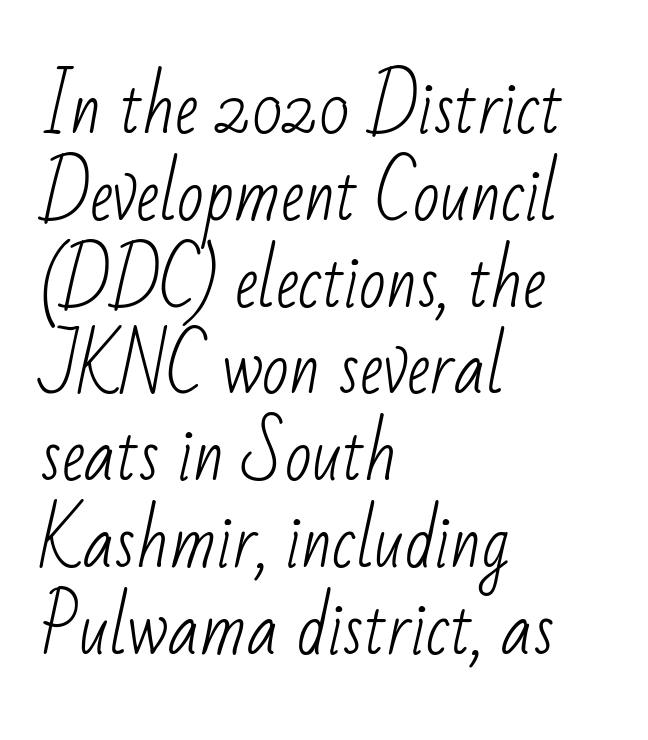
{"serif": "no", "bold": "no", "weight": "light", "width": "condensed", "stroke_contrast": "low", "x_height": "small", "monospaced": "no", "underline": "no", "align": "left", "line_spacing_ratio": 1.24, "letter_spacing": "normal", "letter_spacing_em": 0.0, "glyph_px": 70}
